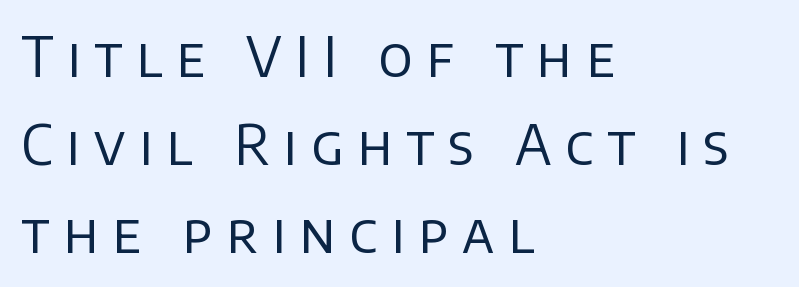
The image shows 54 px regular-weight sans-serif type, upright; set left-aligned, normal line spacing (1.63x), unusually wide letter spacing (+0.26 em), not underlined; low stroke contrast and a large x-height.
